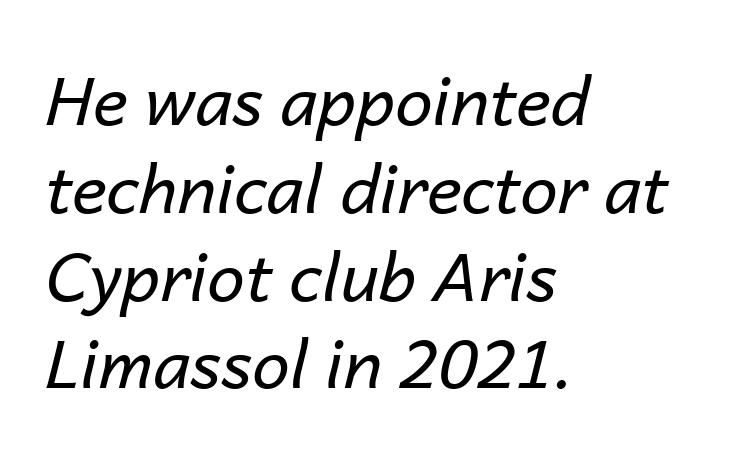
Character widths vary here, with narrow letters taking less room than wide ones. Notice how descenders clear the ascenders below comfortably — that's standard leading. Compared with a centered layout, this one pins lines to the left instead. Type without underlining. The strokes are not fattened; the text isn't bold. The tracking reads as untouched default to a designer's eye.
